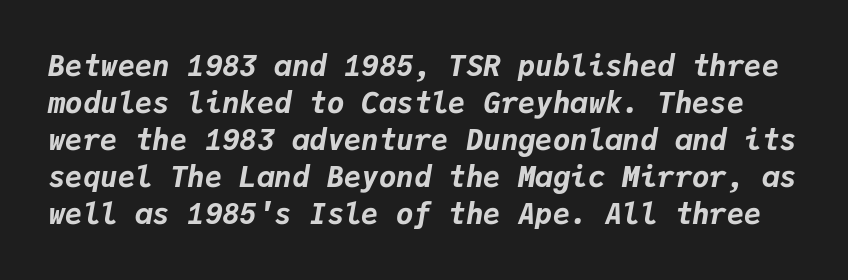
{"italic": "yes", "lean": "right", "slant_degrees": 9, "bold": "yes", "weight": "bold", "width": "normal", "stroke_contrast": "low", "x_height": "medium", "monospaced": "yes", "underline": "no", "line_spacing": "normal", "line_spacing_ratio": 1.28, "letter_spacing": "normal", "letter_spacing_em": 0.0, "glyph_px": 29}
